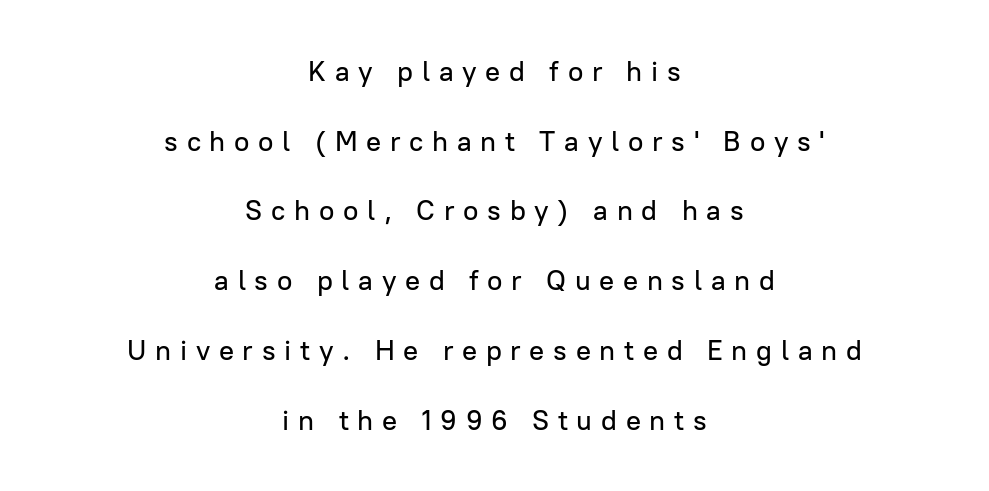
The image shows 28 px sans-serif type, upright; set centered, loose line spacing (2.49x), unusually wide letter spacing (+0.31 em), not underlined; low stroke contrast and a medium x-height.
